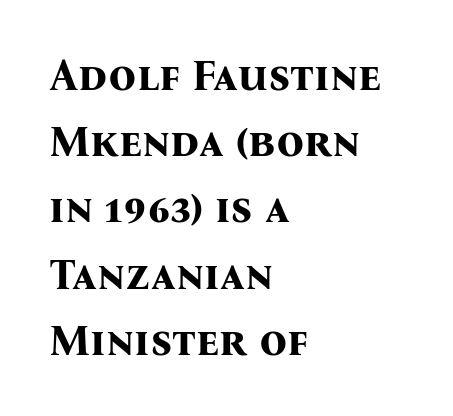
{"serif": "yes", "italic": "no", "bold": "yes", "weight": "bold", "width": "normal", "stroke_contrast": "medium", "x_height": "medium", "monospaced": "no", "underline": "no", "align": "left", "line_spacing": "normal", "line_spacing_ratio": 1.54, "letter_spacing": "normal", "letter_spacing_em": 0.0, "glyph_px": 43}
